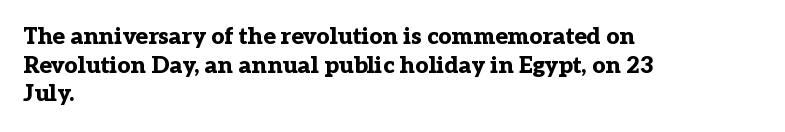
{"italic": "no", "bold": "yes", "underline": "no", "align": "left", "line_spacing_ratio": 1.24, "letter_spacing": "normal", "letter_spacing_em": 0.0, "glyph_px": 23}
